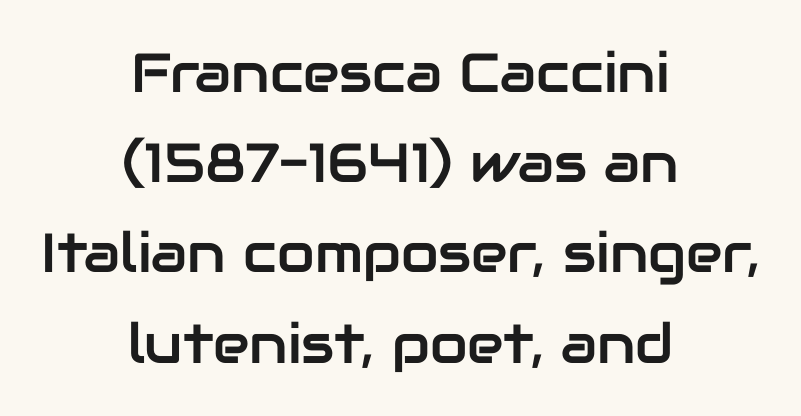
{"serif": "no", "italic": "no", "width": "normal", "stroke_contrast": "low", "x_height": "medium", "monospaced": "no", "underline": "no", "align": "center", "line_spacing": "normal", "line_spacing_ratio": 1.64, "letter_spacing": "normal", "letter_spacing_em": 0.0, "glyph_px": 55}
